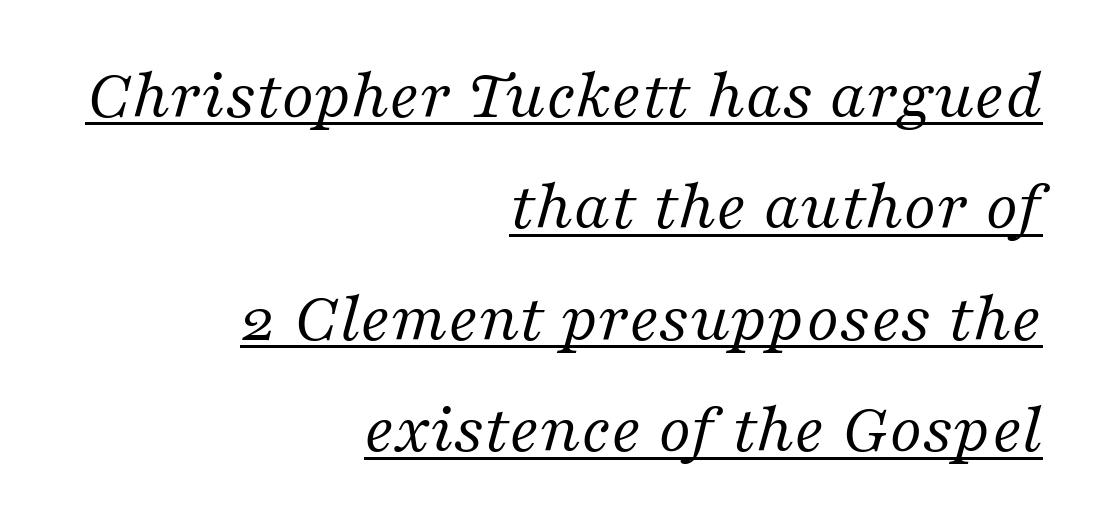
{"serif": "yes", "italic": "yes", "lean": "right", "slant_degrees": 16, "bold": "no", "weight": "regular", "width": "normal", "stroke_contrast": "medium", "x_height": "medium", "monospaced": "no", "underline": "yes", "align": "right", "line_spacing": "normal", "line_spacing_ratio": 1.57, "letter_spacing": "normal", "letter_spacing_em": 0.0, "glyph_px": 71}
